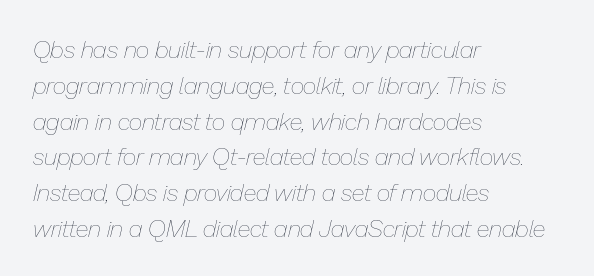
The passage shown leans; its letterforms are oblique. The letterforms sit at book weight or below. Leading matches the norm, producing a regular column. The paragraph shown leans on its left margin. Default kerning and tracking; the words read as compact shapes.
